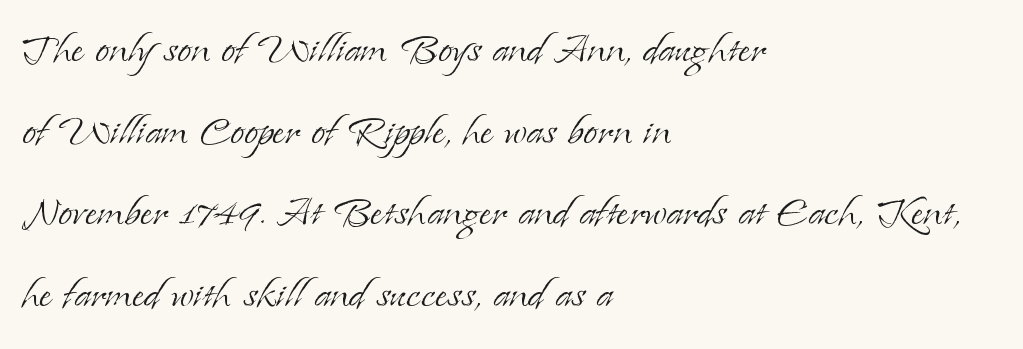
The strokes carry an ordinary text weight at most. The rendering shows small feet on the letterforms — a serif design. If you measured baseline to baseline, you'd find a middling distance. How are the letters spaced? Ordinarily, with no added tracking. Check the space under the baseline: it is left empty.
